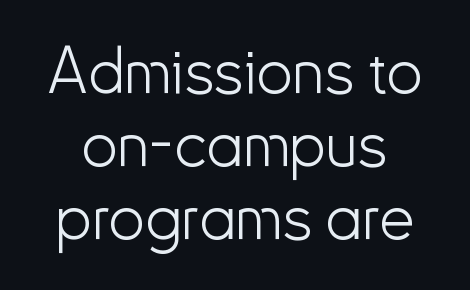
Q: Is the text bold? A: No.
Q: Is the text italic (slanted)? A: No, it is upright.
Q: Is the typeface a serif or a sans-serif typeface? A: Sans-serif.
Q: Is the text underlined? A: No.
Q: Is the spacing between letters normal or unusually wide? A: Normal.
Q: Is the spacing between lines tight, normal or loose? A: Tight.
Q: Width (condensed, normal, or wide)? A: Normal.
Q: Stroke contrast? A: Low.
Q: x-height? A: Small.
Q: Monospaced? A: No.
